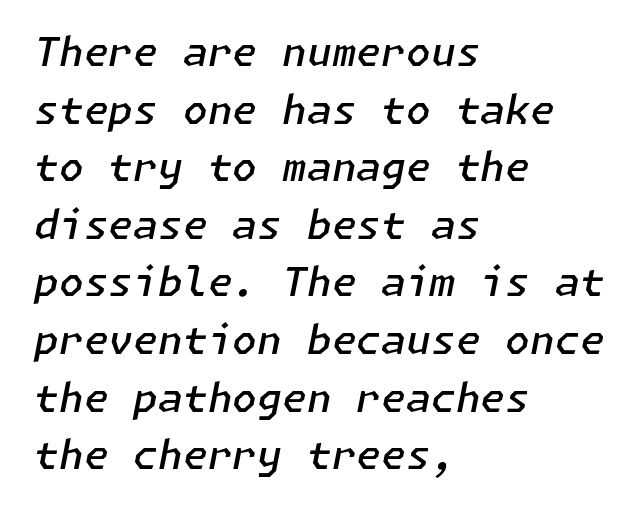
The gap between lines stays unmarked. Is the letter spacing exaggerated? No — it looks like the ordinary default. I'd describe the lettering as semibold — firm but not a full bold. Emphasis-style slanted type is in use. Rows of type keep a routine distance in the vertical direction. Alignment: flush left.
